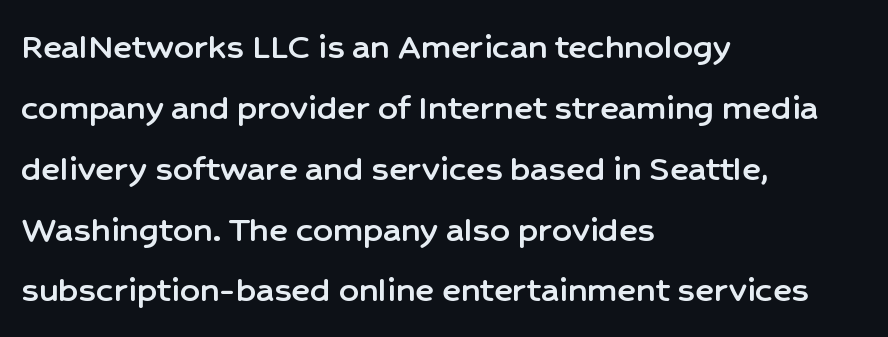
The image shows 39 px sans-serif type, upright; set left-aligned, normal line spacing (1.56x), normal letter spacing, not underlined; low stroke contrast and a medium x-height.
